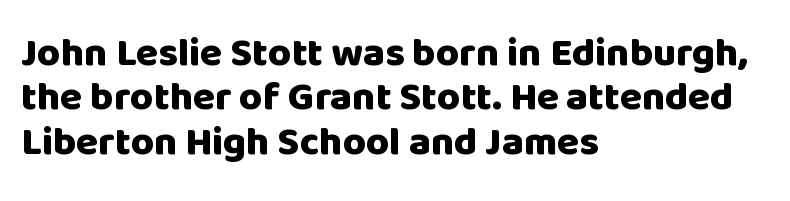
Q: Is the text bold? A: Yes.
Q: Is the text italic (slanted)? A: No, it is upright.
Q: Is the typeface a serif or a sans-serif typeface? A: Sans-serif.
Q: Is the text underlined? A: No.
Q: How is the paragraph aligned? A: Left-aligned.
Q: Is the spacing between letters normal or unusually wide? A: Normal.
Q: Is the spacing between lines tight, normal or loose? A: Tight.
Q: Width (condensed, normal, or wide)? A: Normal.
Q: Stroke contrast? A: Low.
Q: x-height? A: Large.
Q: Monospaced? A: No.
